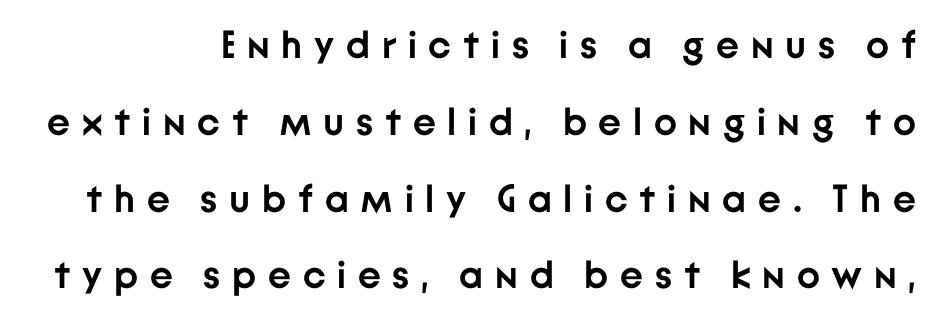
These lines stand farther apart than default settings would place them. The rendering inserts visible extra space after every character. Unlike a traditional serif, this face leaves its strokes unadorned. Quick note: not italic, upright.
